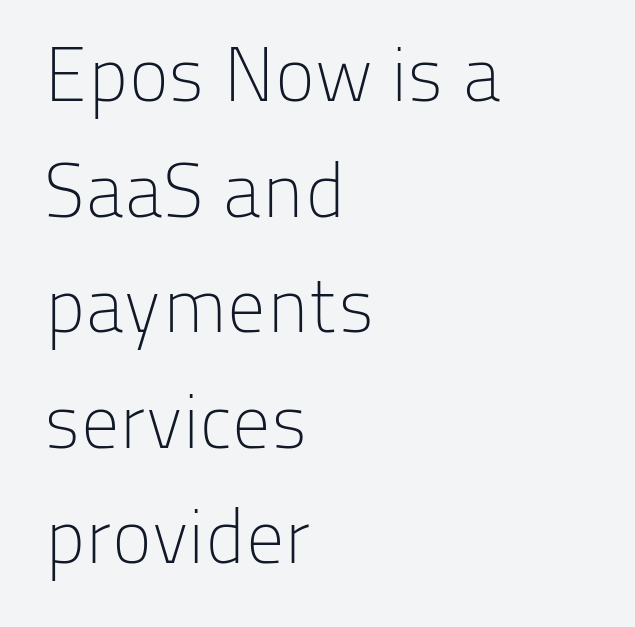
This is sans-serif lettering, the kind often seen on screens and signage. Each letter keeps its own natural width here, so spacing adapts to shape. The font sits on the lighter half of the weight spectrum, regular included. Interline gaps are of average width in this sample. This is the regular roman posture of the typeface. Students, note that the glyphs here touch the page at normal intervals.
